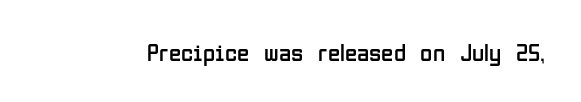
Q: Is the text bold? A: No.
Q: Is the text italic (slanted)? A: No, it is upright.
Q: Is the text underlined? A: No.
Q: Is the spacing between letters normal or unusually wide? A: Normal.
